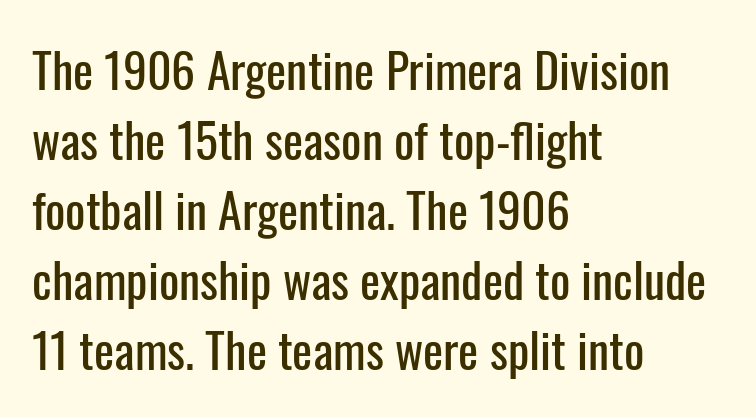
{"serif": "no", "italic": "no", "width": "condensed", "stroke_contrast": "low", "x_height": "medium", "monospaced": "no", "underline": "no", "align": "left", "line_spacing": "normal", "line_spacing_ratio": 1.46, "letter_spacing": "normal", "letter_spacing_em": 0.0, "glyph_px": 48}
